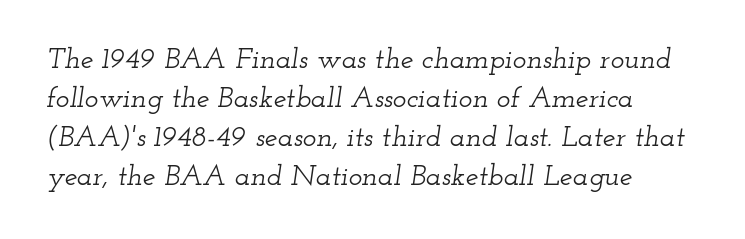
The image shows 29 px wide serif type, italic (leaning right); set left-aligned, normal line spacing (1.34x), normal letter spacing, not underlined; low stroke contrast and a small x-height.
